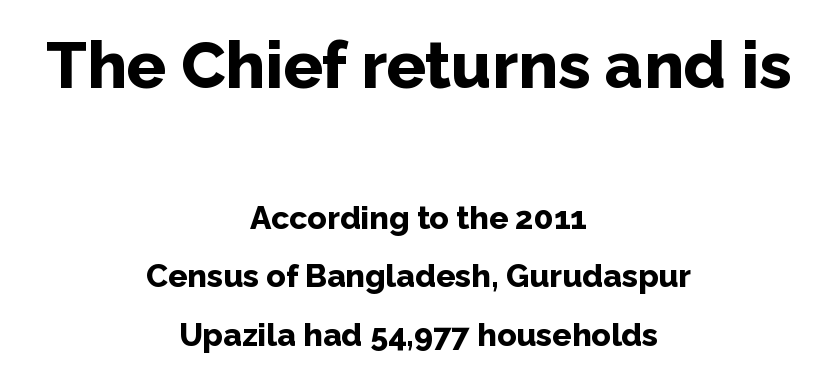
The image shows 65 px bold sans-serif type, upright; set centered, line spacing 1.84x, normal letter spacing, not underlined; the first (top) block is 2.03x larger; low stroke contrast and a medium x-height.
